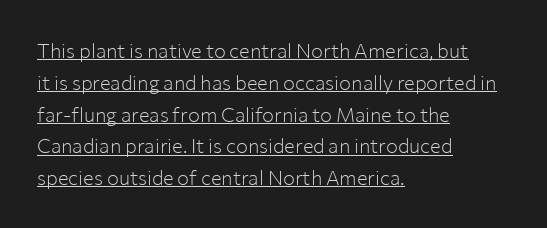
The image shows 20 px text type, upright; set left-aligned, normal line spacing (1.59x), normal letter spacing, underlined.
